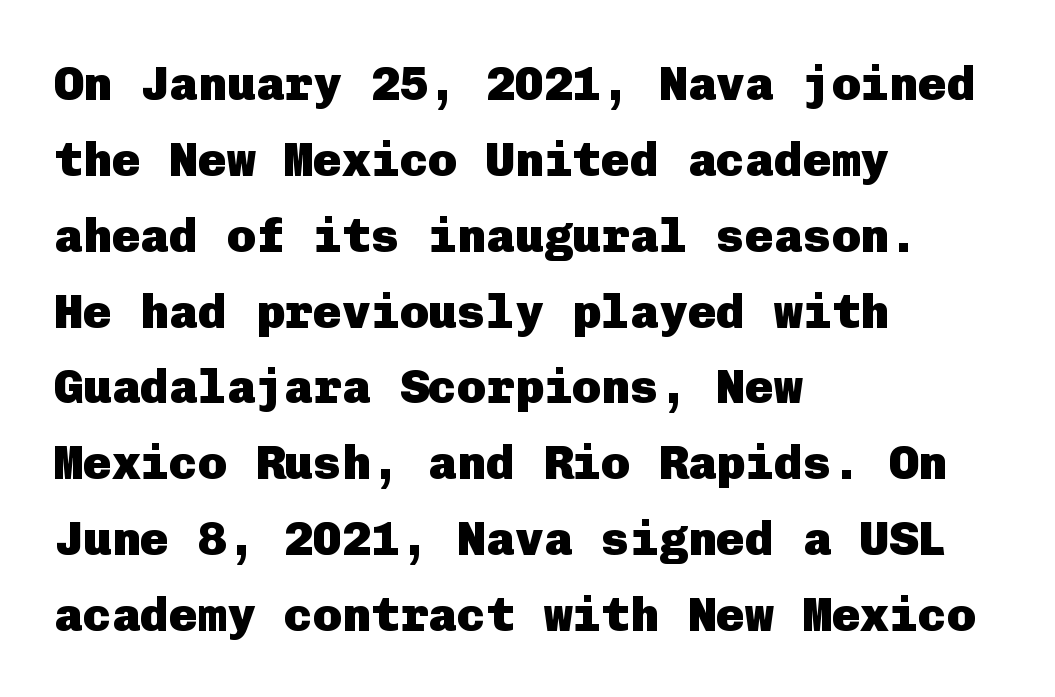
Q: Is the text bold? A: Yes.
Q: Is the text italic (slanted)? A: No, it is upright.
Q: Is the typeface a serif or a sans-serif typeface? A: Sans-serif.
Q: Is the text underlined? A: No.
Q: How is the paragraph aligned? A: Left-aligned.
Q: Is the spacing between letters normal or unusually wide? A: Normal.
Q: Is the spacing between lines tight, normal or loose? A: Normal.
Q: Width (condensed, normal, or wide)? A: Normal.
Q: Stroke contrast? A: Low.
Q: x-height? A: Medium.
